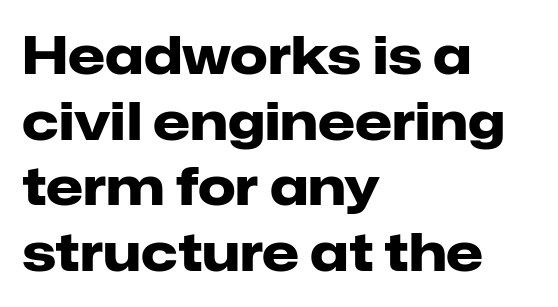
The image shows 53 px heavy sans-serif type, upright; set left-aligned, line spacing 1.24x, normal letter spacing, not underlined; low stroke contrast and a medium x-height.
